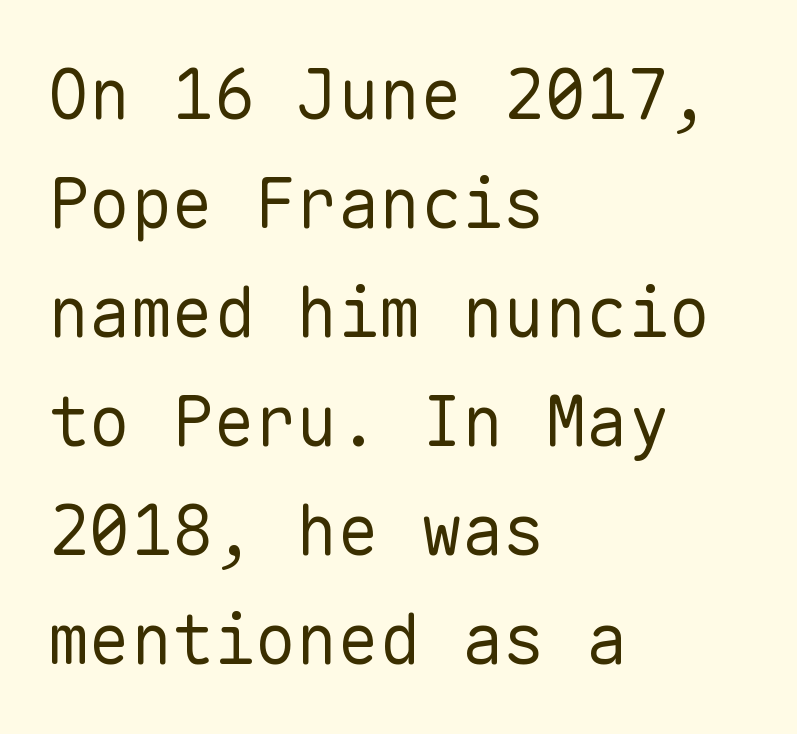
Q: Is the text bold? A: No.
Q: Is the text italic (slanted)? A: No, it is upright.
Q: Is the typeface a serif or a sans-serif typeface? A: Sans-serif.
Q: Is the text underlined? A: No.
Q: How is the paragraph aligned? A: Left-aligned.
Q: Is the spacing between letters normal or unusually wide? A: Normal.
Q: Is the spacing between lines tight, normal or loose? A: Normal.
Q: Width (condensed, normal, or wide)? A: Normal.
Q: Stroke contrast? A: Low.
Q: x-height? A: Medium.
Q: Monospaced? A: Yes.
